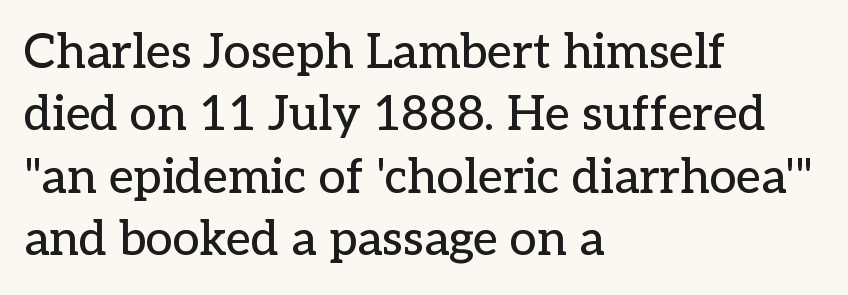
Q: Is the text italic (slanted)? A: No, it is upright.
Q: Is the typeface a serif or a sans-serif typeface? A: Serif.
Q: Is the text underlined? A: No.
Q: How is the paragraph aligned? A: Left-aligned.
Q: Is the spacing between letters normal or unusually wide? A: Normal.
Q: Is the spacing between lines tight, normal or loose? A: Normal.
Q: Width (condensed, normal, or wide)? A: Normal.
Q: Stroke contrast? A: Low.
Q: x-height? A: Medium.
Q: Monospaced? A: No.
